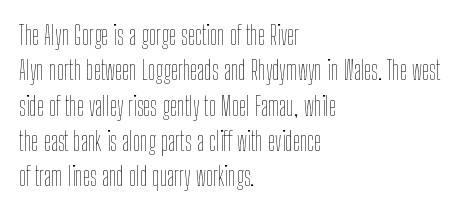
Vertically, the passage feels balanced, rows spaced as you'd expect. No italicization has been applied; the sample stays upright. A bare baseline throughout the passage. Think standard paragraph weight, or any step lighter than that.
